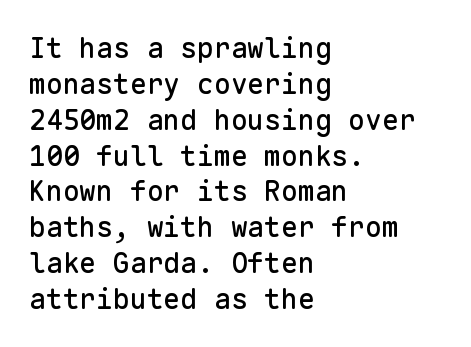
{"serif": "no", "italic": "no", "width": "normal", "stroke_contrast": "low", "x_height": "medium", "monospaced": "yes", "underline": "no", "align": "left", "line_spacing": "normal", "line_spacing_ratio": 1.28, "letter_spacing": "normal", "letter_spacing_em": 0.0, "glyph_px": 28}
